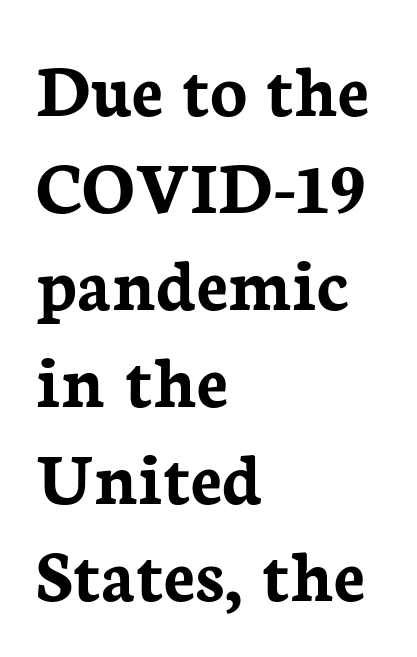
{"serif": "yes", "italic": "no", "bold": "yes", "weight": "semibold", "width": "normal", "stroke_contrast": "low", "x_height": "medium", "monospaced": "no", "underline": "no", "align": "left", "line_spacing": "normal", "line_spacing_ratio": 1.26, "letter_spacing": "normal", "letter_spacing_em": 0.0, "glyph_px": 77}
